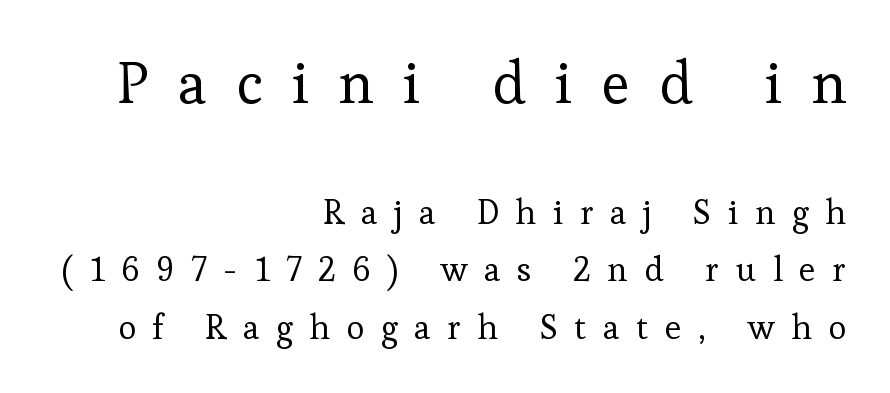
Q: Is the text bold? A: No.
Q: Is the text italic (slanted)? A: No, it is upright.
Q: Is the typeface a serif or a sans-serif typeface? A: Serif.
Q: Is the text underlined? A: No.
Q: How is the paragraph aligned? A: Right-aligned.
Q: Is the spacing between letters normal or unusually wide? A: Unusually wide.
Q: Is the spacing between lines tight, normal or loose? A: Normal.
Q: Which block of text is set in a larger size, the first (top) or the second (bottom)? A: The first (top) one.
Q: Width (condensed, normal, or wide)? A: Normal.
Q: Stroke contrast? A: Low.
Q: x-height? A: Medium.
Q: Monospaced? A: No.
